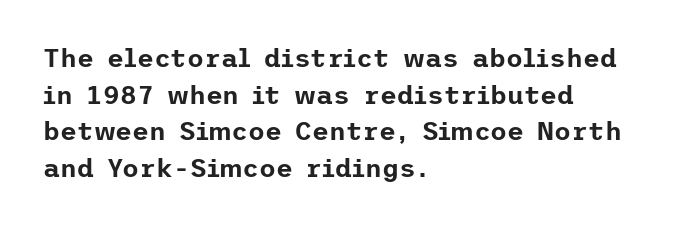
Here the glyphs are tracked normally, forming tight word shapes. Upright lettering throughout. Underline: absent. The lines are quadded left.
